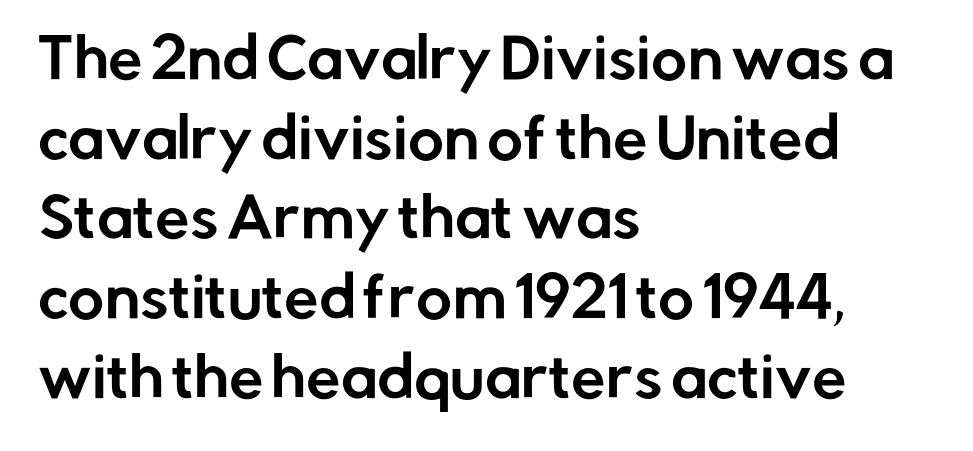
This is roman type, the default non-slanted kind. This sample uses a sans-serif face. The space beneath each line is pristine and unruled. The horizontal fit of the characters is conventional and even.
